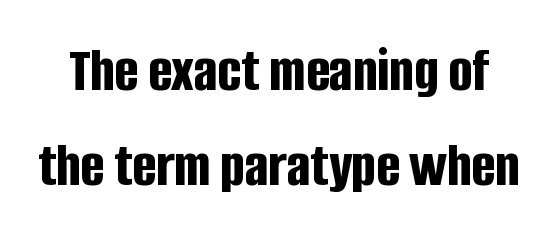
The image shows 63 px bold, condensed sans-serif type, upright; set normal line spacing (1.51x), normal letter spacing, not underlined; low stroke contrast and a large x-height.
